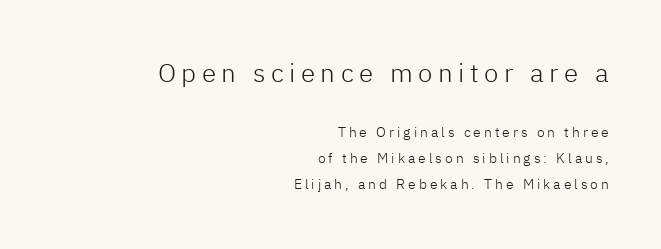
Q: Is the text bold? A: No.
Q: Is the text italic (slanted)? A: No, it is upright.
Q: Is the text underlined? A: No.
Q: How is the paragraph aligned? A: Right-aligned.
Q: Is the spacing between letters normal or unusually wide? A: Unusually wide.
Q: Which block of text is set in a larger size, the first (top) or the second (bottom)? A: The first (top) one.
